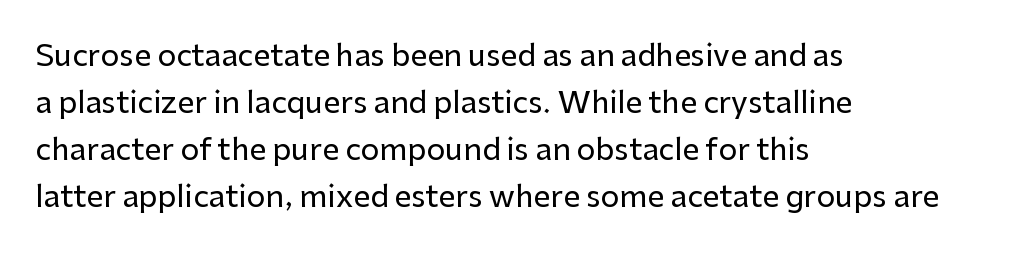
The image shows 30 px sans-serif type, upright; set left-aligned, normal line spacing (1.57x), normal letter spacing, not underlined; low stroke contrast and a medium x-height.
